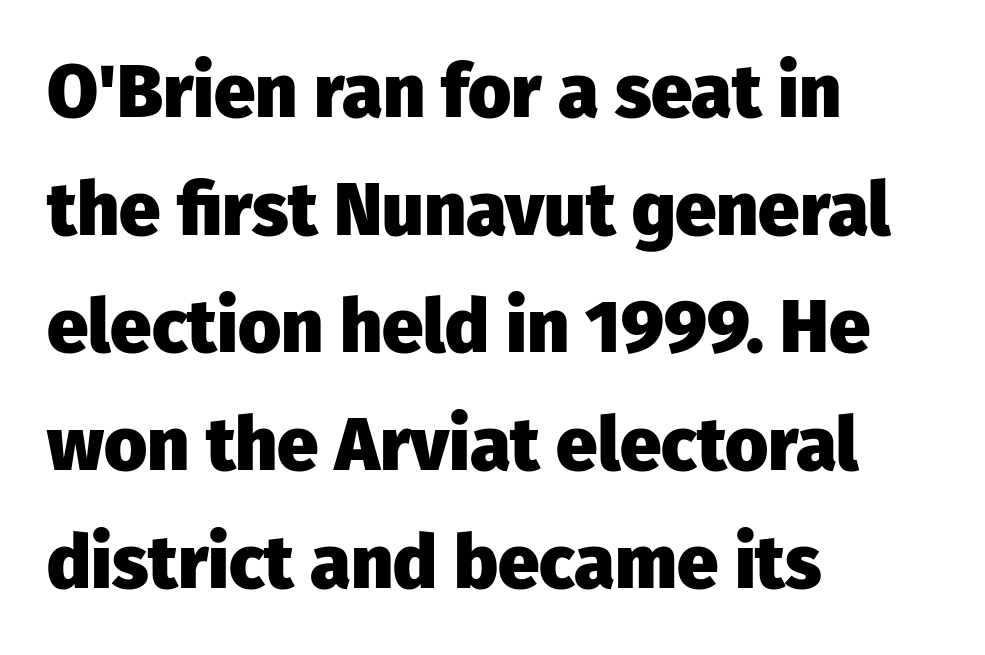
Q: Is the text bold? A: Yes.
Q: Is the text italic (slanted)? A: No, it is upright.
Q: Is the typeface a serif or a sans-serif typeface? A: Sans-serif.
Q: Is the text underlined? A: No.
Q: How is the paragraph aligned? A: Left-aligned.
Q: Is the spacing between letters normal or unusually wide? A: Normal.
Q: Is the spacing between lines tight, normal or loose? A: Normal.
Q: Width (condensed, normal, or wide)? A: Normal.
Q: Stroke contrast? A: Low.
Q: x-height? A: Medium.
Q: Monospaced? A: No.
